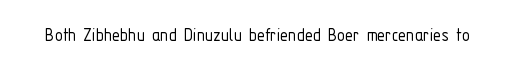
{"italic": "no", "bold": "no", "underline": "no", "letter_spacing": "normal", "letter_spacing_em": 0.0, "glyph_px": 20}
